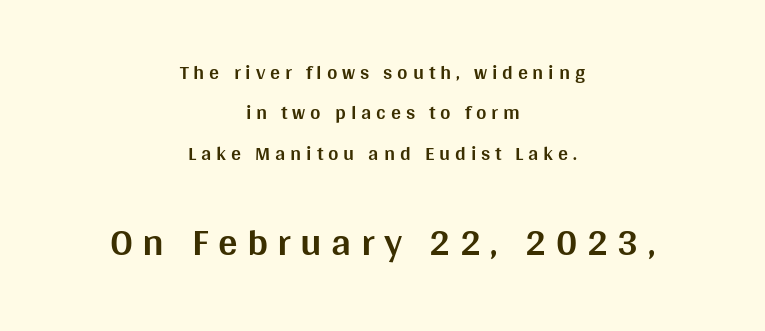
The image shows 39 px bold sans-serif type, upright; set centered, loose line spacing (2.02x), unusually wide letter spacing (+0.24 em), not underlined; the second (bottom) block is 1.95x larger; medium stroke contrast and a large x-height.
